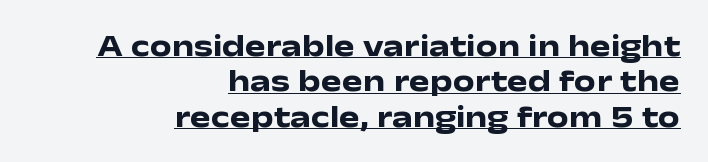
Students, observe the line beneath the letters — that is underlining. The gaps between neighbouring characters are ordinary and unremarkable. Typographically, this falls in the sans-serif category. This sample has the flowing, uneven cadence of proportional lettering. Typographic density is high because the face is bold.
